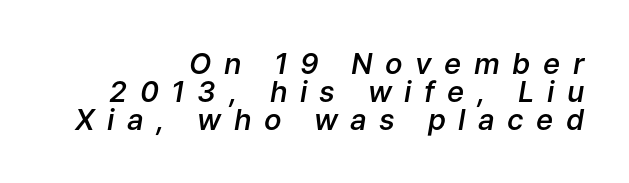
The image shows 29 px semibold type, italic (leaning right); set right-aligned, tight line spacing (0.97x), unusually wide letter spacing (+0.43 em), not underlined; low stroke contrast and a medium x-height.
